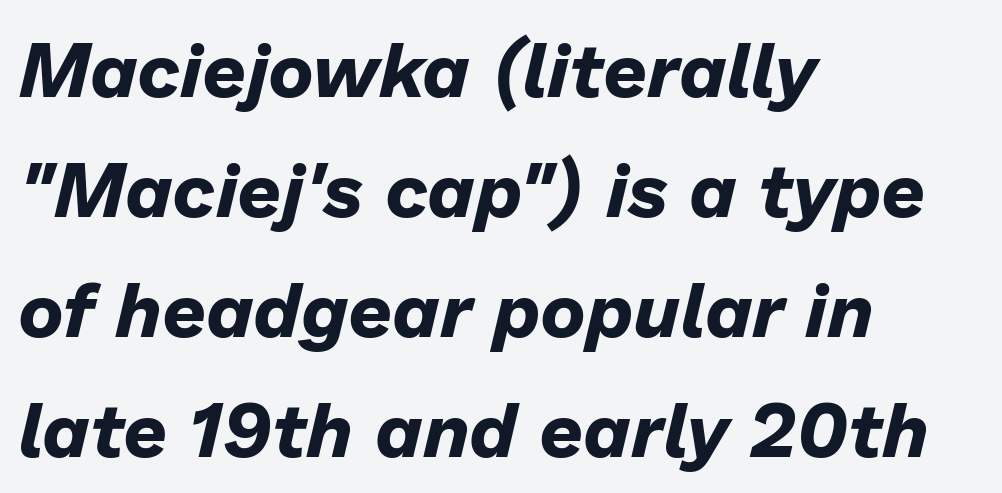
Q: Is the text bold? A: Yes.
Q: Is the text italic (slanted)? A: Yes, it leans right by about 13 degrees.
Q: Is the text underlined? A: No.
Q: How is the paragraph aligned? A: Left-aligned.
Q: Is the spacing between letters normal or unusually wide? A: Normal.
Q: Is the spacing between lines tight, normal or loose? A: Normal.
Q: Width (condensed, normal, or wide)? A: Normal.
Q: Stroke contrast? A: Low.
Q: x-height? A: Medium.
Q: Monospaced? A: No.
